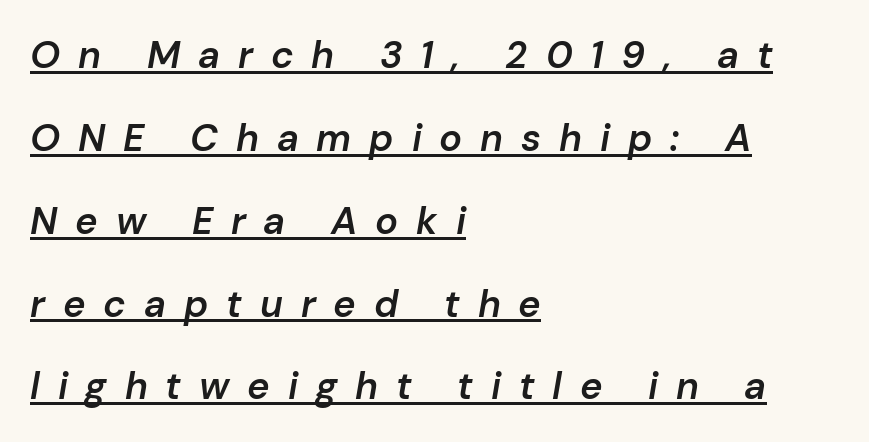
Notice the strokes are somewhat thickened but not fully heavy: this is a semibold. Compared with typical body copy, the letter spacing here is much looser. Horizontally, the lines are justified to the leading edge only. You could not count columns in this text — the font is proportionally spaced. Slant detected: the letters are inclined.
